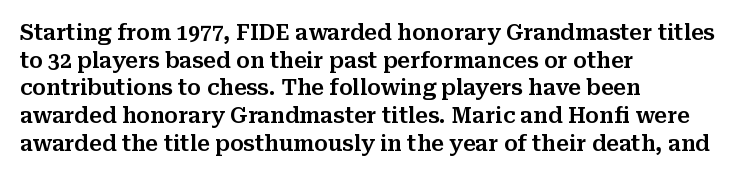
The image shows 21 px text type, upright; set left-aligned, normal line spacing (1.32x), normal letter spacing, not underlined.
